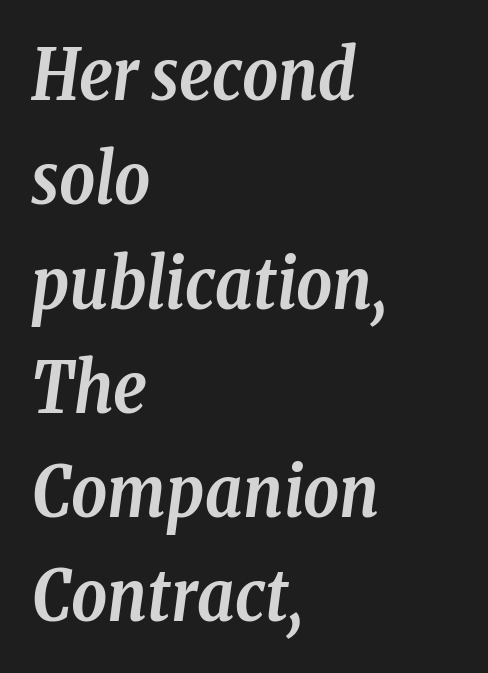
These lines are composed in type with serifs. Notice how the stems are inclined rather than vertical — that's the hallmark of italics. This rendering uses left alignment, leaving the right contour irregular. The rendering uses a moderate line-height, typical for paragraphs.
